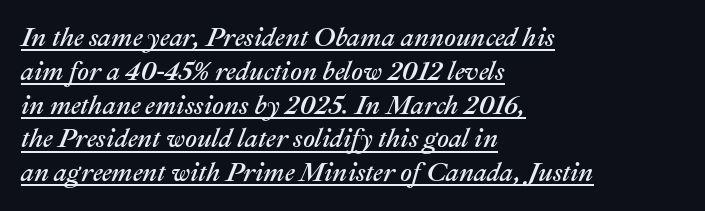
{"italic": "yes", "lean": "right", "slant_degrees": 22, "underline": "yes", "align": "left", "line_spacing": "normal", "line_spacing_ratio": 1.3, "letter_spacing": "normal", "letter_spacing_em": 0.0, "glyph_px": 26}
